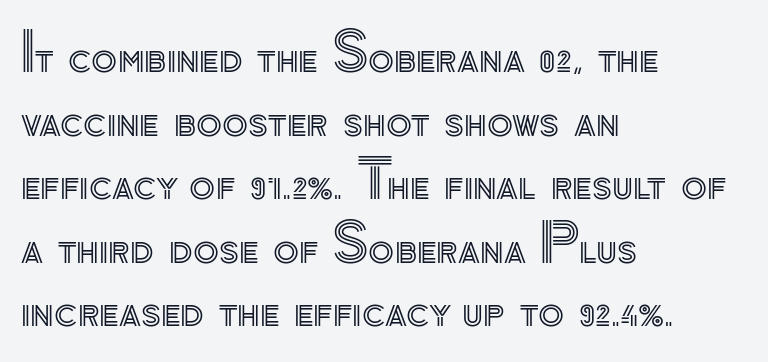
{"italic": "no", "width": "normal", "x_height": "small", "monospaced": "no", "underline": "no", "align": "left", "line_spacing_ratio": 1.2, "letter_spacing": "normal", "letter_spacing_em": 0.0, "glyph_px": 53}
